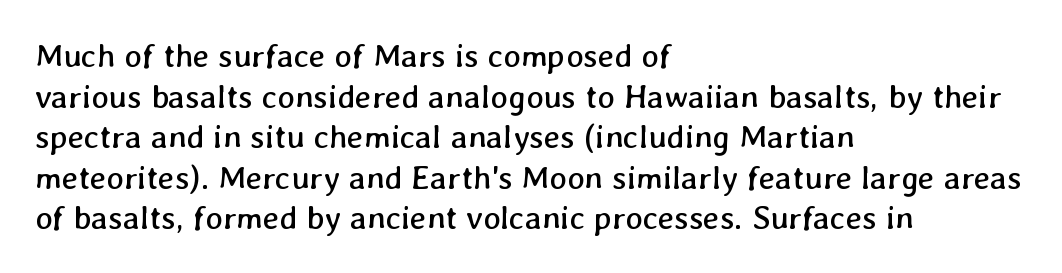
Each line starts at the same left margin while the right side varies. Stroke thickness stays within the range of a standard reading face or lighter. Standard letterfit; no display-style spreading of the glyphs. The gap between lines stays unmarked. Here the designer chose a conventional face with non-uniform glyph widths.
